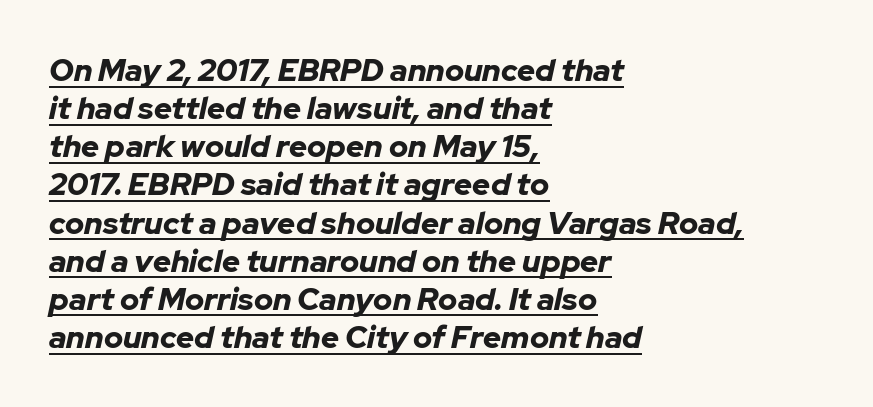
The image shows 31 px bold type, italic (leaning right); set left-aligned, line spacing 1.23x, normal letter spacing, underlined; low stroke contrast and a medium x-height.
